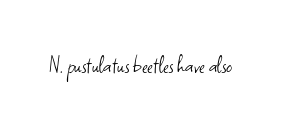
Only glyphs here, with clear space below each row. Between one letter and the next there's only the usual sliver of space. Is this a heavy cut? Hardly; it is regular or lighter.
